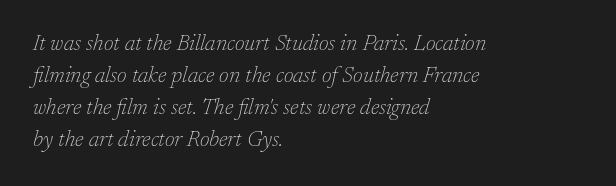
The image shows 22 px text type, italic (leaning right); set left-aligned, normal line spacing (1.46x), normal letter spacing, not underlined.
